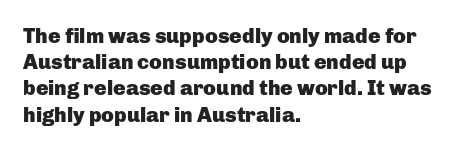
{"italic": "no", "bold": "yes", "underline": "no", "align": "left", "line_spacing": "normal", "line_spacing_ratio": 1.25, "letter_spacing": "normal", "letter_spacing_em": 0.0, "glyph_px": 21}
